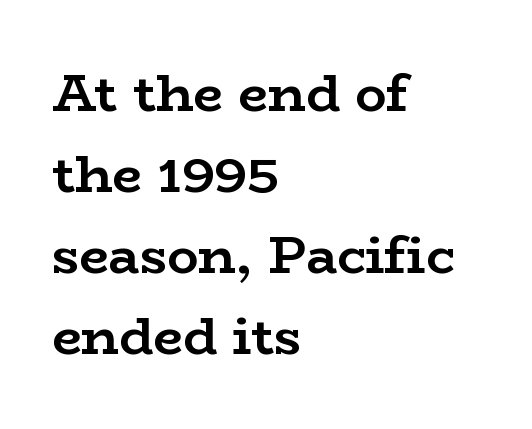
These lines sit exactly where default settings would place them. Each row of text sits above clean, open space. These lines are rendered in a variable-pitch font. Little horizontal feet cap the strokes, marking this as serif type. Every letter is thick-stroked: bold, no question. Casual observation: everything's shoved over to the left.
